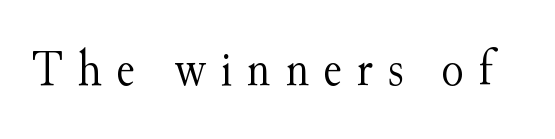
Each stroke keeps to a modest, everyday thickness or less. The specimen omits any rule beneath the text block's lines. Are there feet on the stems? There are — it's a serif. This sample has the flowing, uneven cadence of proportional lettering.
